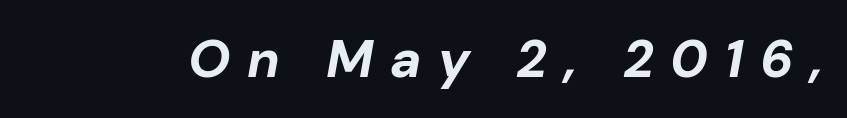
The image shows 53 px bold type, italic (leaning right); set unusually wide letter spacing (+0.31 em), not underlined; low stroke contrast and a medium x-height.
